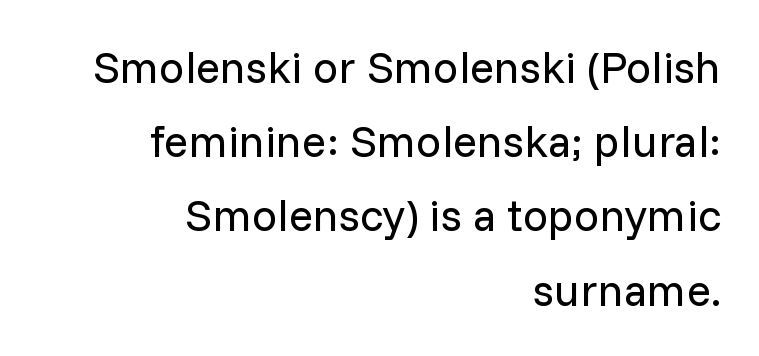
Interline gaps are of average width in this sample. Unbolded letterforms with no extra heft. If you drew a ruler down the right edge, every line would touch it. Vertical strokes here are truly vertical. Character widths vary here, with narrow letters taking less room than wide ones. The typeface chosen for these lines omits serifs.
